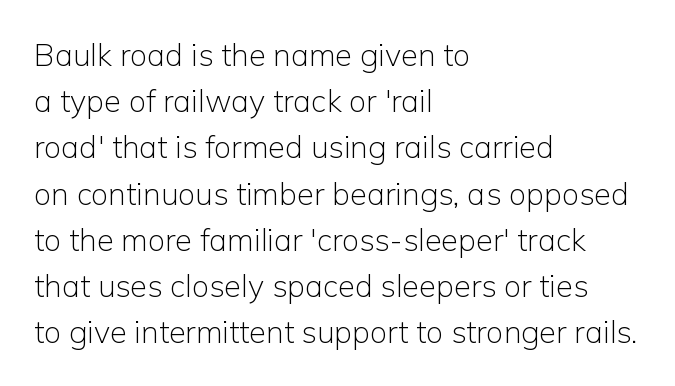
{"serif": "no", "italic": "no", "bold": "no", "weight": "light", "width": "normal", "stroke_contrast": "low", "x_height": "medium", "monospaced": "no", "underline": "no", "align": "left", "line_spacing": "normal", "line_spacing_ratio": 1.49, "letter_spacing": "normal", "letter_spacing_em": 0.0, "glyph_px": 31}
